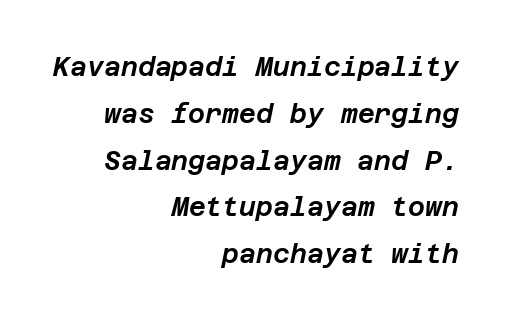
Q: Is the text italic (slanted)? A: Yes, it leans right by about 12 degrees.
Q: Is the text underlined? A: No.
Q: How is the paragraph aligned? A: Right-aligned.
Q: Is the spacing between letters normal or unusually wide? A: Normal.
